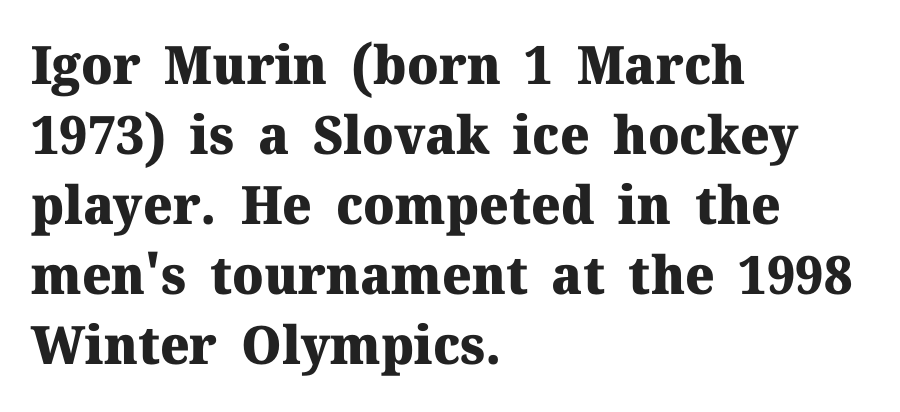
The image shows 53 px heavy serif type, upright; set left-aligned, normal line spacing (1.32x), normal letter spacing, not underlined; medium stroke contrast and a medium x-height.
